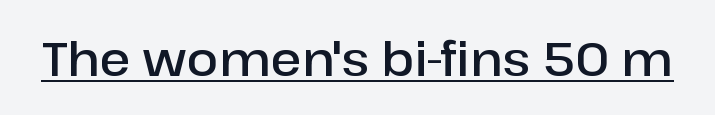
{"serif": "no", "italic": "no", "bold": "semi", "weight": "semibold", "width": "normal", "stroke_contrast": "low", "x_height": "medium", "monospaced": "no", "underline": "yes", "letter_spacing": "normal", "letter_spacing_em": 0.0, "glyph_px": 47}
